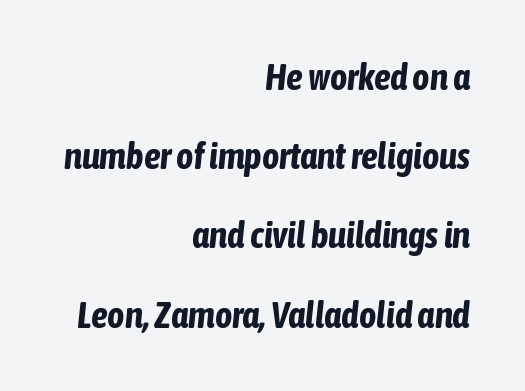
Compared with typical body copy, the letter spacing here is the same. Italic? Definitely — the glyphs are oblique. Does the copy run flush right? Yes — the right margin is perfectly even. These lines are rendered in a variable-pitch font. The space between consecutive lines is lavish.
